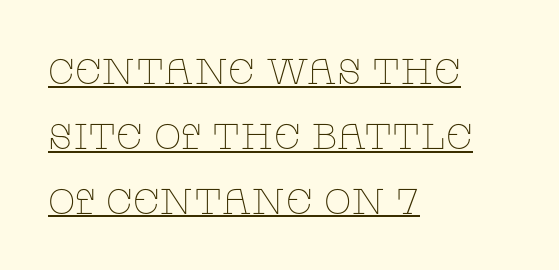
{"serif": "yes", "italic": "no", "bold": "no", "weight": "thin", "width": "wide", "stroke_contrast": "low", "x_height": "large", "monospaced": "no", "underline": "yes", "align": "left", "line_spacing_ratio": 1.8, "letter_spacing": "normal", "letter_spacing_em": 0.0, "glyph_px": 36}
